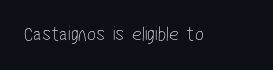
{"bold": "no", "underline": "no", "letter_spacing": "normal", "letter_spacing_em": 0.0, "glyph_px": 21}
